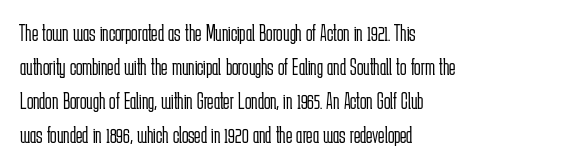
Just letters on the line, the space beneath them empty. The lines sit at an ordinary, default distance from one another. Reading down the block, your eye returns to a fixed left position each line. Think standard paragraph weight, or any step lighter than that.
